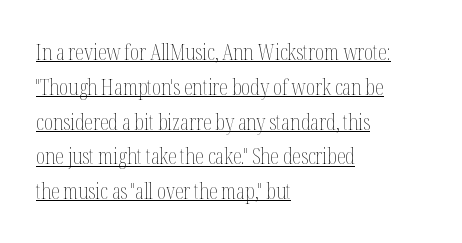
{"italic": "no", "bold": "no", "underline": "yes", "align": "left", "line_spacing": "normal", "line_spacing_ratio": 1.58, "letter_spacing": "normal", "letter_spacing_em": 0.0, "glyph_px": 22}
